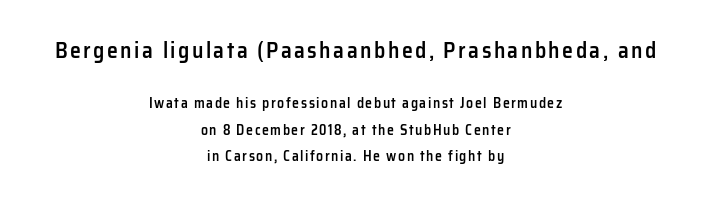
{"italic": "no", "bold": "semi", "underline": "no", "align": "center", "line_spacing_ratio": 1.89, "larger_block": "first", "size_ratio": 1.57, "glyph_px": 22}
